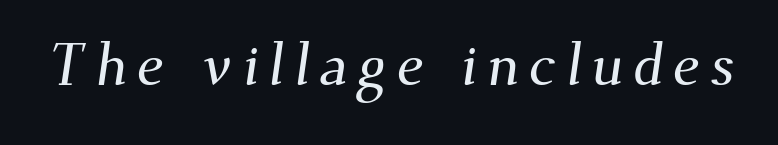
The image shows 60 px serif type; set not underlined; medium stroke contrast and a small x-height.
